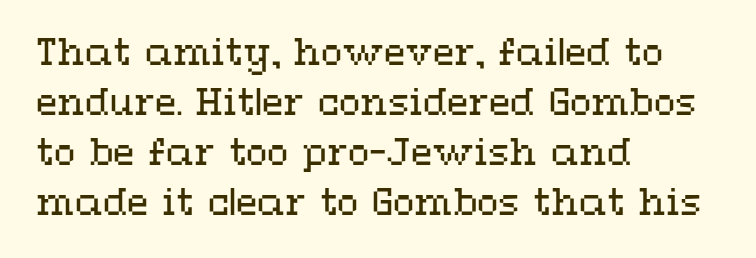
{"italic": "no", "bold": "no", "weight": "regular", "width": "wide", "stroke_contrast": "medium", "x_height": "medium", "monospaced": "no", "underline": "no", "align": "left", "line_spacing": "normal", "line_spacing_ratio": 1.43, "letter_spacing": "normal", "letter_spacing_em": 0.0, "glyph_px": 35}
